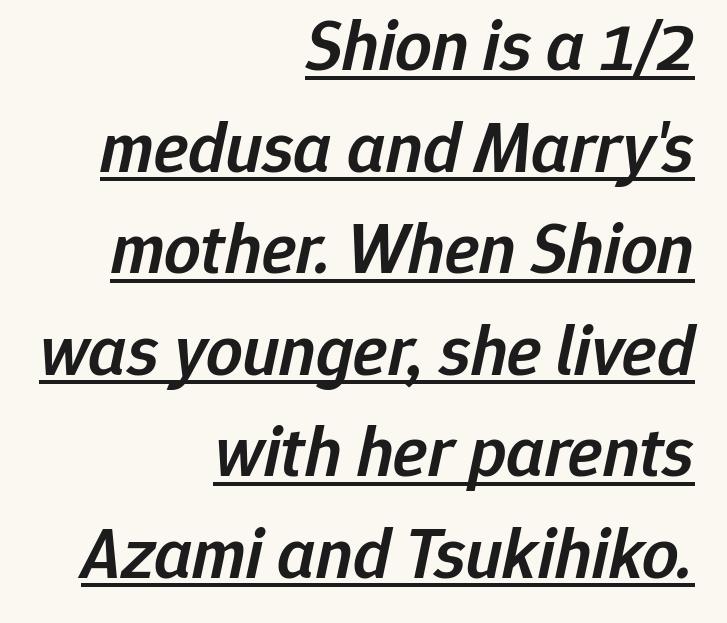
{"italic": "yes", "lean": "right", "slant_degrees": 12, "bold": "semi", "weight": "semibold", "width": "normal", "stroke_contrast": "low", "x_height": "medium", "monospaced": "no", "underline": "yes", "align": "right", "line_spacing": "normal", "line_spacing_ratio": 1.41, "letter_spacing": "normal", "letter_spacing_em": 0.0, "glyph_px": 72}
